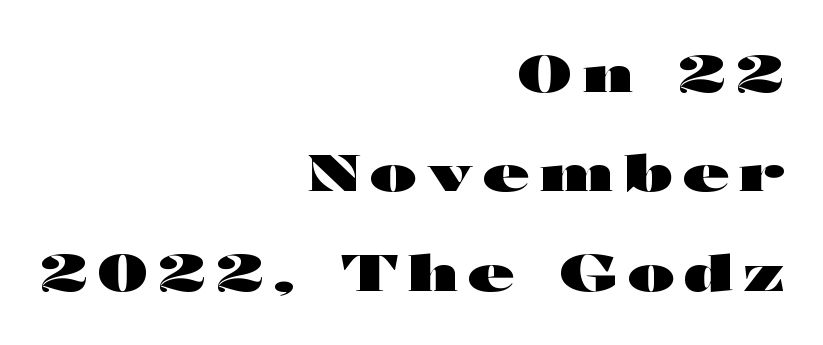
Q: Is the text bold? A: Yes.
Q: Is the text italic (slanted)? A: No, it is upright.
Q: Is the typeface a serif or a sans-serif typeface? A: Serif.
Q: Is the text underlined? A: No.
Q: How is the paragraph aligned? A: Right-aligned.
Q: Is the spacing between letters normal or unusually wide? A: Unusually wide.
Q: Is the spacing between lines tight, normal or loose? A: Loose.
Q: Width (condensed, normal, or wide)? A: Wide.
Q: Stroke contrast? A: High.
Q: x-height? A: Medium.
Q: Monospaced? A: No.
